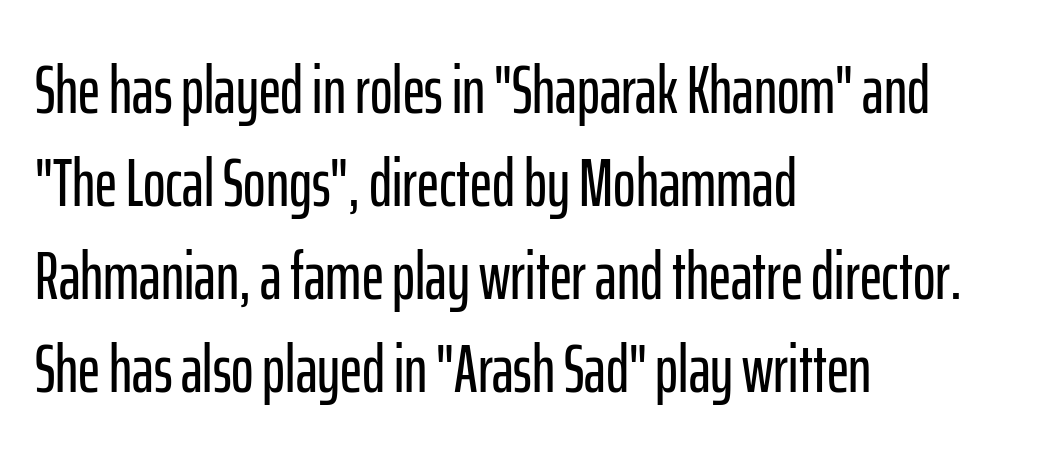
Q: Is the text italic (slanted)? A: No, it is upright.
Q: Is the typeface a serif or a sans-serif typeface? A: Sans-serif.
Q: Is the text underlined? A: No.
Q: How is the paragraph aligned? A: Left-aligned.
Q: Is the spacing between letters normal or unusually wide? A: Normal.
Q: Is the spacing between lines tight, normal or loose? A: Normal.
Q: Width (condensed, normal, or wide)? A: Condensed.
Q: Stroke contrast? A: Low.
Q: x-height? A: Medium.
Q: Monospaced? A: No.
